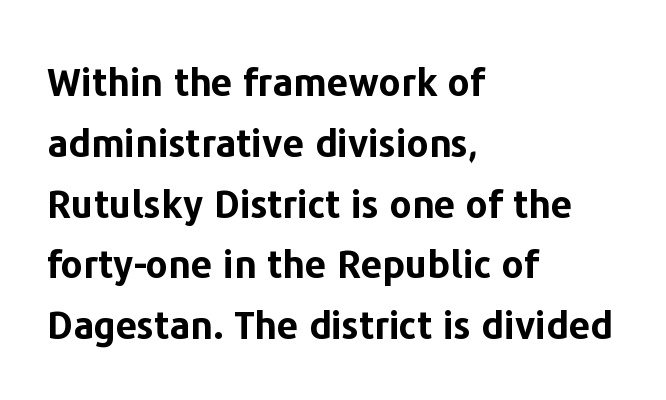
The image shows 38 px bold sans-serif type, upright; set left-aligned, normal line spacing (1.6x), normal letter spacing, not underlined; low stroke contrast and a medium x-height.
